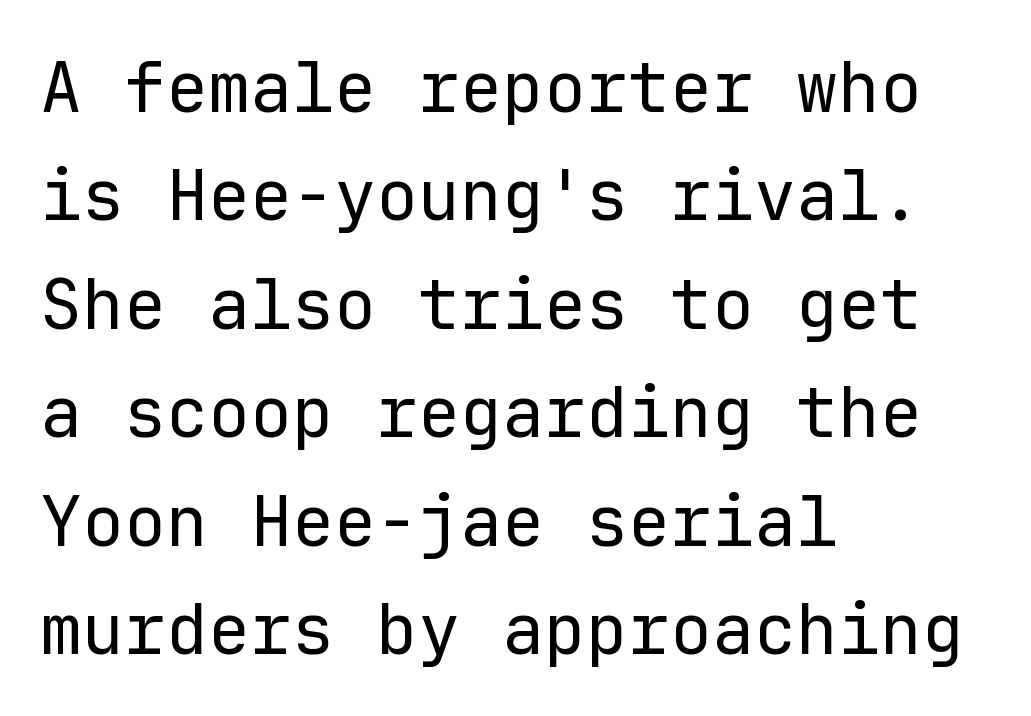
This is not heavy type; no bold has been used. Words appear dense and cohesive because spacing is normal. Casual observation: everything's shoved over to the left. The type family on display is of the sans-serif kind.
